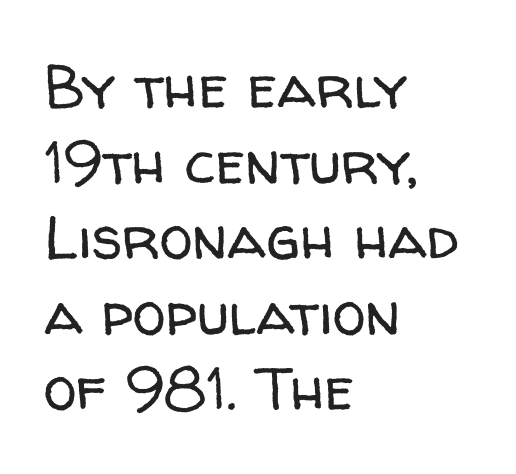
{"serif": "no", "italic": "no", "bold": "no", "weight": "regular", "width": "normal", "stroke_contrast": "low", "x_height": "medium", "monospaced": "no", "underline": "no", "align": "left", "line_spacing": "normal", "line_spacing_ratio": 1.26, "letter_spacing": "normal", "letter_spacing_em": 0.0, "glyph_px": 60}
